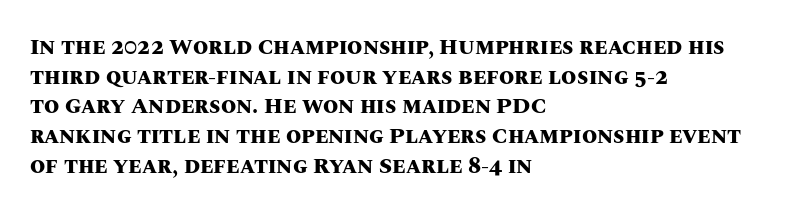
Caption: standard tracking, unaltered. Bold? Absolutely — the strokes are thick and heavy. Where is the straight margin? On the left. The line-height multiplier appears to be the usual default. Underlining? Definitely not there. Upright lettering throughout.
